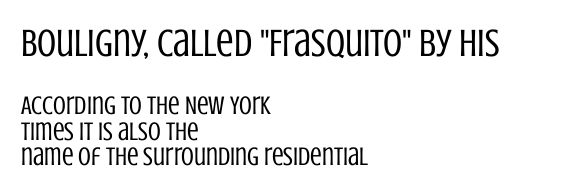
{"serif": "no", "italic": "no", "bold": "no", "weight": "regular", "width": "condensed", "stroke_contrast": "low", "x_height": "large", "monospaced": "no", "underline": "no", "align": "left", "line_spacing": "tight", "line_spacing_ratio": 0.98, "letter_spacing": "normal", "letter_spacing_em": 0.0, "larger_block": "first", "size_ratio": 1.5, "glyph_px": 39}
